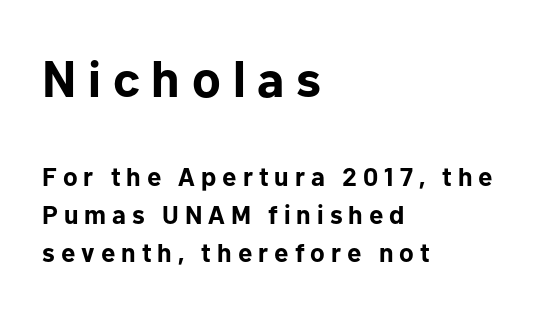
{"serif": "no", "italic": "no", "bold": "yes", "weight": "bold", "width": "normal", "stroke_contrast": "low", "x_height": "medium", "monospaced": "no", "underline": "no", "align": "left", "line_spacing": "normal", "line_spacing_ratio": 1.47, "letter_spacing": "wide", "letter_spacing_em": 0.23, "larger_block": "first", "size_ratio": 1.96, "glyph_px": 51}
